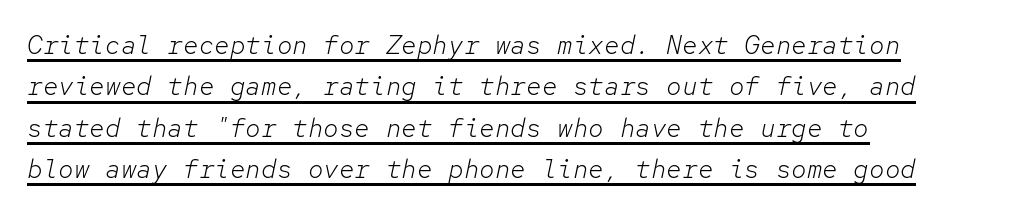
Characters are canted at an angle relative to the baseline's perpendicular. A typesetter would call this leading conventional body-copy spacing. One-word summary of the alignment: left. The cut favours lightness, reaching ordinary text weight at its darkest. This sample carries an underscore along the baseline area.
